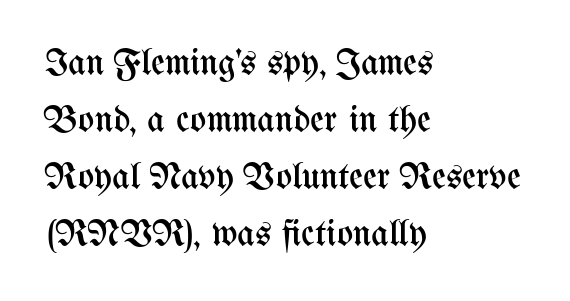
The image shows 38 px regular-weight, condensed type, upright; set left-aligned, normal line spacing (1.5x), normal letter spacing, not underlined; medium stroke contrast and a medium x-height.
